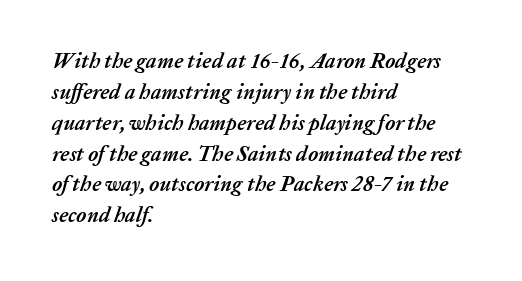
Q: Is the text bold? A: Yes.
Q: Is the text italic (slanted)? A: Yes, it leans right by about 20 degrees.
Q: Is the text underlined? A: No.
Q: How is the paragraph aligned? A: Left-aligned.
Q: Is the spacing between letters normal or unusually wide? A: Normal.
Q: Is the spacing between lines tight, normal or loose? A: Normal.
